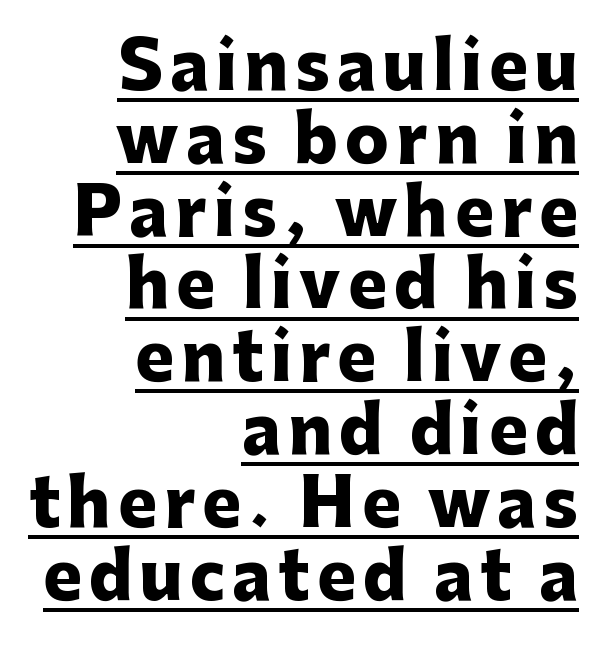
You can tell from the bare stems that sans-serif type was used. Character widths vary here, with narrow letters taking less room than wide ones. The glyphs are accompanied by a horizontal stroke just below them. Regarding leading, the lines here are crowded together. Heft: maximum for text — a bold.
